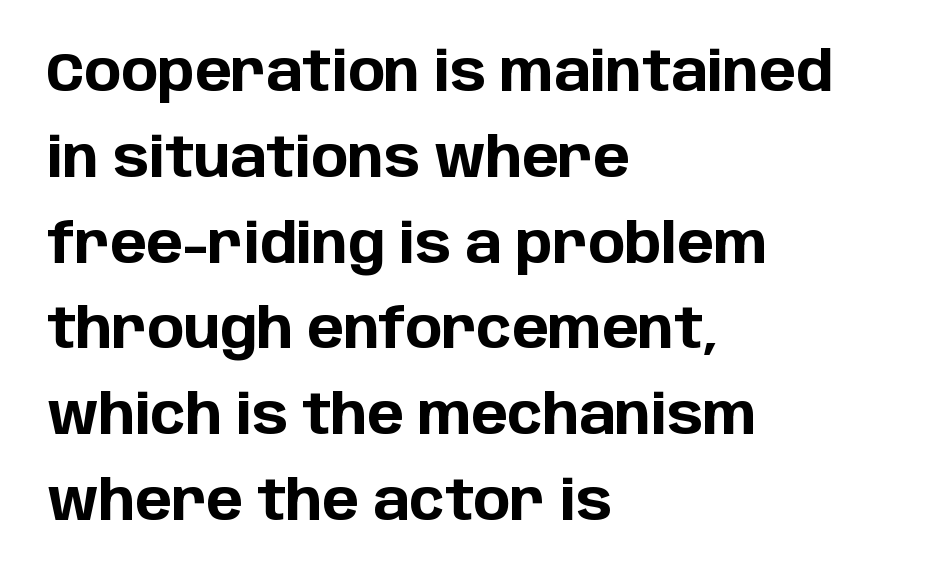
Casual observation: everything's shoved over to the left. You can tell from the bare stems that sans-serif type was used. Descenders hang freely into open space. Quick note: interline space is typical. This is heavy type, rendered in bold.
